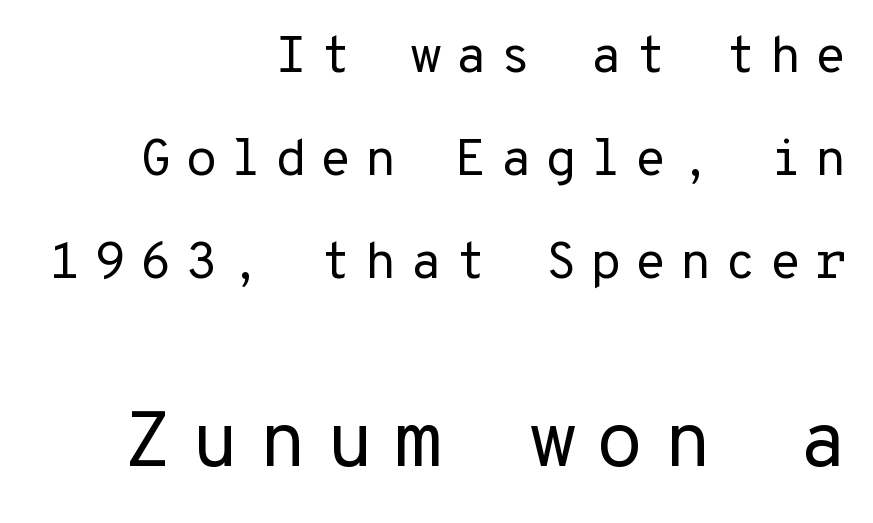
The image shows 78 px regular-weight sans-serif type, upright; set right-aligned, loose line spacing (1.98x), unusually wide letter spacing (+0.25 em), not underlined; the second (bottom) block is 1.5x larger; low stroke contrast and a medium x-height.
